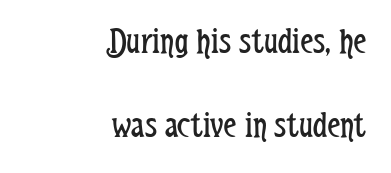
Q: Is the text bold? A: No.
Q: Is the text italic (slanted)? A: No, it is upright.
Q: Is the typeface a serif or a sans-serif typeface? A: Sans-serif.
Q: Is the text underlined? A: No.
Q: How is the paragraph aligned? A: Right-aligned.
Q: Is the spacing between letters normal or unusually wide? A: Normal.
Q: Is the spacing between lines tight, normal or loose? A: Loose.
Q: Width (condensed, normal, or wide)? A: Condensed.
Q: Stroke contrast? A: Low.
Q: x-height? A: Medium.
Q: Monospaced? A: No.
